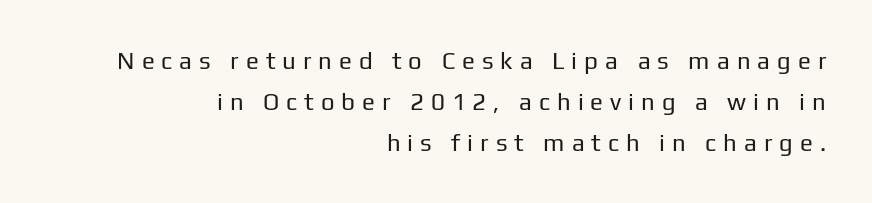
The image shows 24 px text type, upright; set right-aligned, normal line spacing (1.7x), unusually wide letter spacing (+0.29 em), not underlined.
